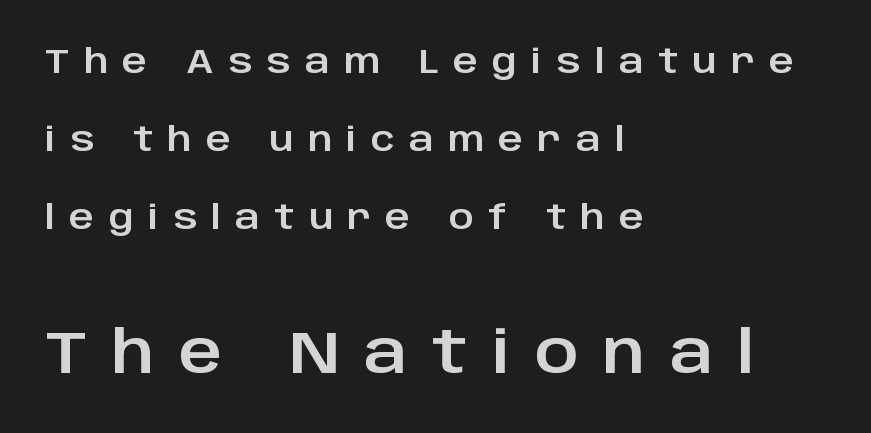
The image shows 59 px sans-serif type, upright; set left-aligned, loose line spacing (2.29x), unusually wide letter spacing (+0.42 em), not underlined; the second (bottom) block is 1.74x larger; low stroke contrast and a large x-height.
